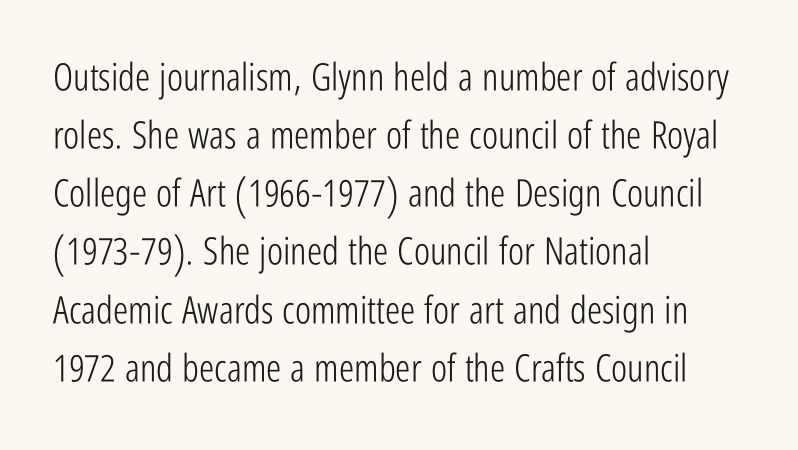
Italic: no, the glyphs are upright roman. What's the leading like? Ordinary, nothing unusual. Character widths vary here, with narrow letters taking less room than wide ones. Underline: absent.
